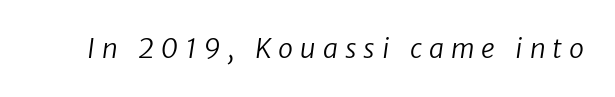
The image shows 27 px text type; set unusually wide letter spacing (+0.26 em), not underlined.
